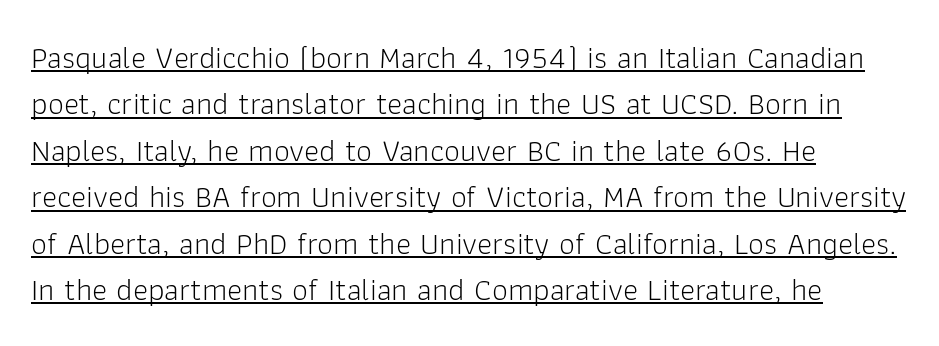
Underline: present. The tracking reads as untouched default to a designer's eye. Style check: upright. Varying glyph widths throughout — classic text-font behaviour.
